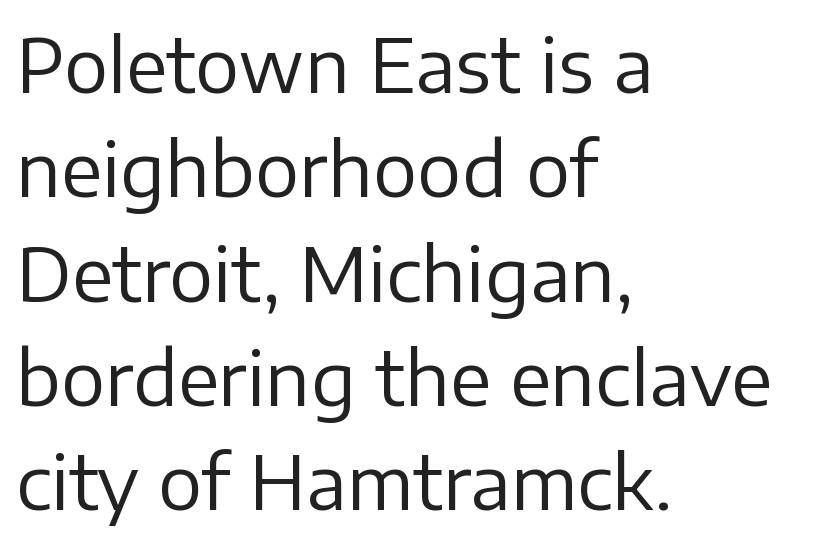
The image shows 74 px regular-weight sans-serif type, upright; set left-aligned, normal line spacing (1.41x), normal letter spacing, not underlined; low stroke contrast and a medium x-height.
